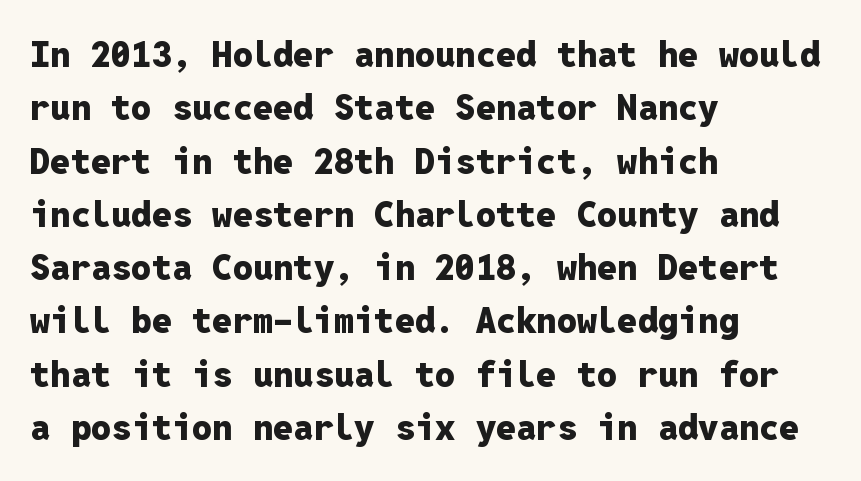
Q: Is the text bold? A: Yes.
Q: Is the text italic (slanted)? A: No, it is upright.
Q: Is the typeface a serif or a sans-serif typeface? A: Sans-serif.
Q: Is the text underlined? A: No.
Q: How is the paragraph aligned? A: Left-aligned.
Q: Is the spacing between letters normal or unusually wide? A: Normal.
Q: Is the spacing between lines tight, normal or loose? A: Normal.
Q: Width (condensed, normal, or wide)? A: Normal.
Q: Stroke contrast? A: Low.
Q: x-height? A: Medium.
Q: Monospaced? A: Yes.
